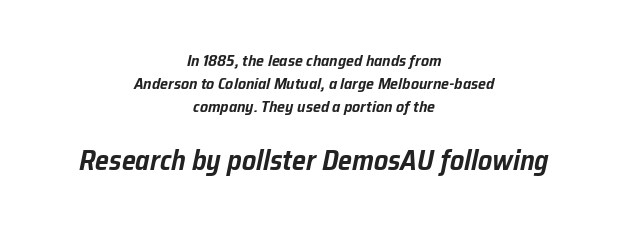
The image shows 28 px text type, italic (leaning right); set centered, normal line spacing (1.43x), normal letter spacing, not underlined; the second (bottom) block is 1.75x larger; low stroke contrast and a medium x-height.
